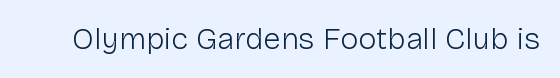
{"serif": "no", "italic": "no", "bold": "no", "weight": "light", "width": "normal", "stroke_contrast": "low", "x_height": "medium", "monospaced": "no", "underline": "no", "letter_spacing": "normal", "letter_spacing_em": 0.0, "glyph_px": 31}
